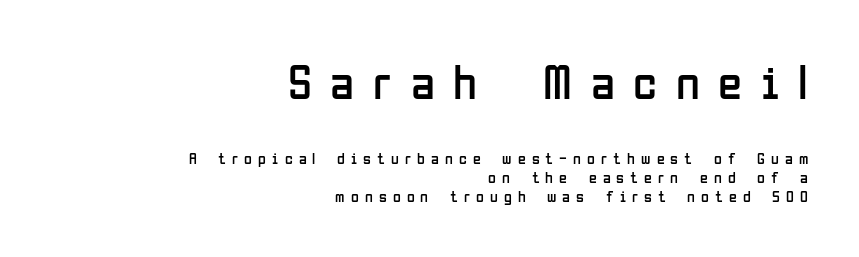
Q: Is the text bold? A: No.
Q: Is the text italic (slanted)? A: No, it is upright.
Q: Is the typeface a serif or a sans-serif typeface? A: Sans-serif.
Q: Is the text underlined? A: No.
Q: How is the paragraph aligned? A: Right-aligned.
Q: Is the spacing between letters normal or unusually wide? A: Unusually wide.
Q: Which block of text is set in a larger size, the first (top) or the second (bottom)? A: The first (top) one.
Q: Width (condensed, normal, or wide)? A: Condensed.
Q: Stroke contrast? A: Low.
Q: x-height? A: Medium.
Q: Monospaced? A: No.
